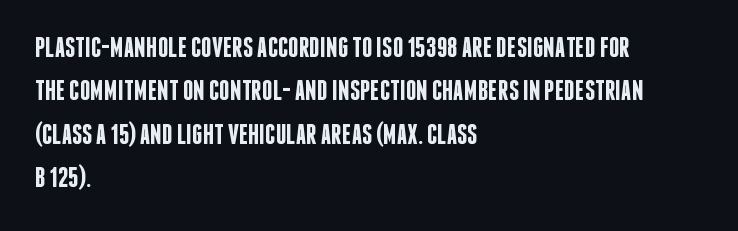
The image shows 29 px semibold, condensed sans-serif type, upright; set left-aligned, normal line spacing (1.5x), normal letter spacing, not underlined; low stroke contrast and a large x-height.
